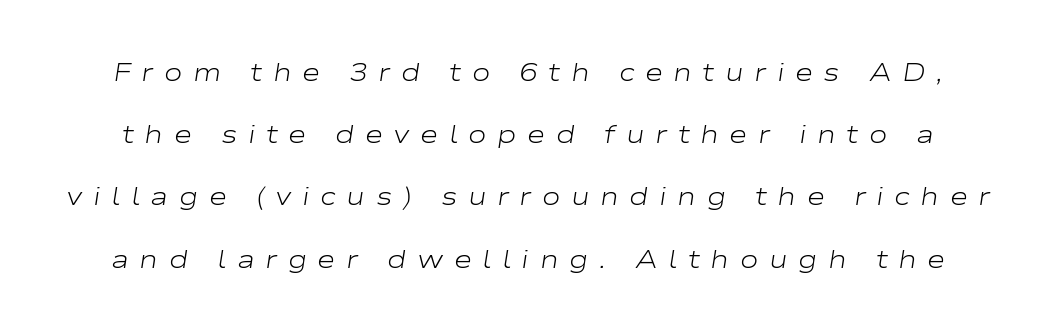
Q: Is the text bold? A: No.
Q: Is the text italic (slanted)? A: Yes, it leans right by about 9 degrees.
Q: Is the text underlined? A: No.
Q: Is the spacing between letters normal or unusually wide? A: Unusually wide.
Q: Is the spacing between lines tight, normal or loose? A: Loose.
